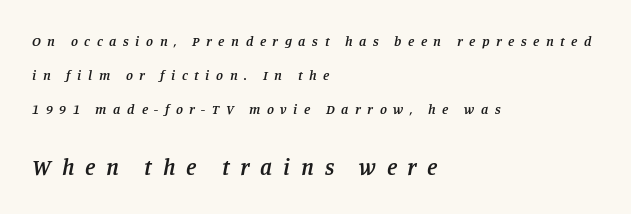
Q: Is the text bold? A: Semi-bold.
Q: Is the text italic (slanted)? A: Yes, it leans right by about 11 degrees.
Q: Is the text underlined? A: No.
Q: How is the paragraph aligned? A: Left-aligned.
Q: Is the spacing between letters normal or unusually wide? A: Unusually wide.
Q: Is the spacing between lines tight, normal or loose? A: Loose.
Q: Which block of text is set in a larger size, the first (top) or the second (bottom)? A: The second (bottom) one.
